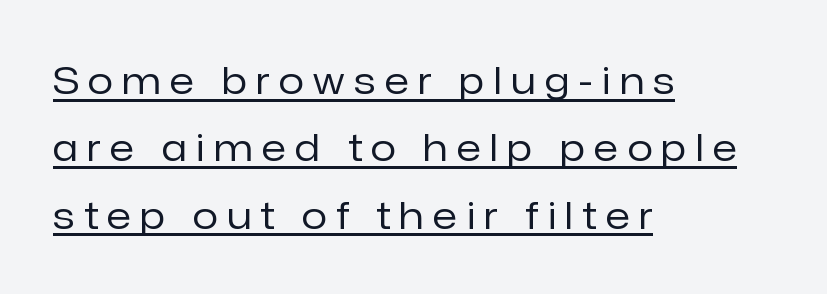
Q: Is the text bold? A: No.
Q: Is the text italic (slanted)? A: No, it is upright.
Q: Is the typeface a serif or a sans-serif typeface? A: Sans-serif.
Q: Is the text underlined? A: Yes.
Q: How is the paragraph aligned? A: Left-aligned.
Q: Is the spacing between letters normal or unusually wide? A: Unusually wide.
Q: Width (condensed, normal, or wide)? A: Normal.
Q: Stroke contrast? A: Low.
Q: x-height? A: Medium.
Q: Monospaced? A: No.
